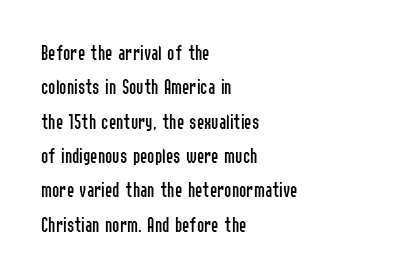
The image shows 22 px text type, upright; set left-aligned, normal line spacing (1.56x), normal letter spacing, not underlined.
